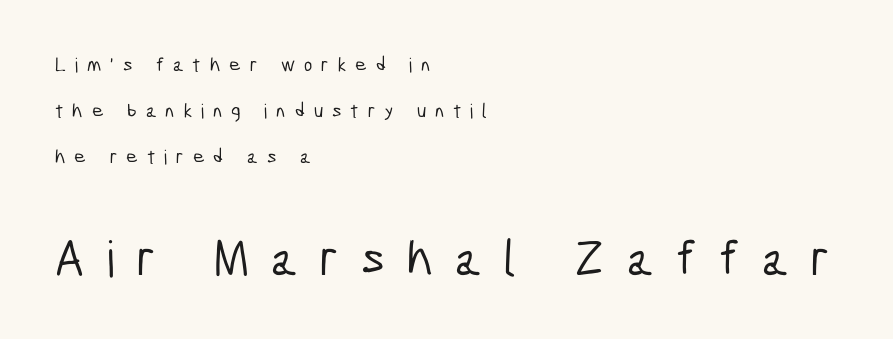
{"serif": "no", "width": "condensed", "stroke_contrast": "low", "x_height": "medium", "monospaced": "no", "underline": "no", "align": "left", "line_spacing": "loose", "line_spacing_ratio": 2.31, "letter_spacing": "wide", "letter_spacing_em": 0.45, "larger_block": "second", "size_ratio": 2.5, "glyph_px": 50}
